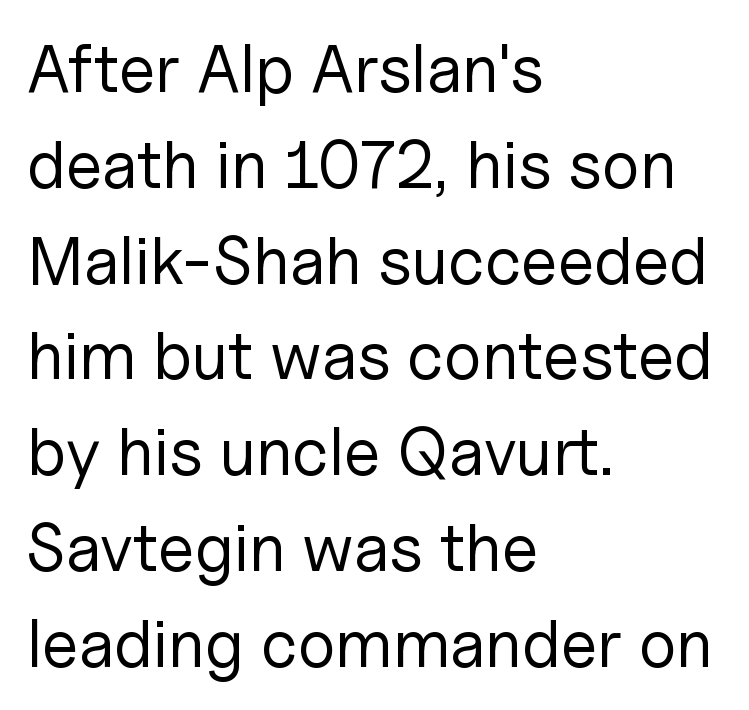
{"serif": "no", "italic": "no", "bold": "no", "weight": "regular", "width": "normal", "stroke_contrast": "low", "x_height": "medium", "monospaced": "no", "underline": "no", "align": "left", "line_spacing": "normal", "line_spacing_ratio": 1.43, "letter_spacing": "normal", "letter_spacing_em": 0.0, "glyph_px": 67}
